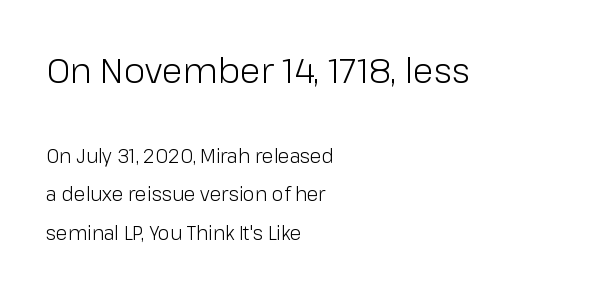
{"serif": "no", "italic": "no", "bold": "no", "weight": "light", "width": "normal", "stroke_contrast": "low", "x_height": "medium", "monospaced": "no", "underline": "no", "align": "left", "line_spacing": "loose", "line_spacing_ratio": 2.02, "letter_spacing": "normal", "letter_spacing_em": 0.0, "larger_block": "first", "size_ratio": 1.79, "glyph_px": 34}
